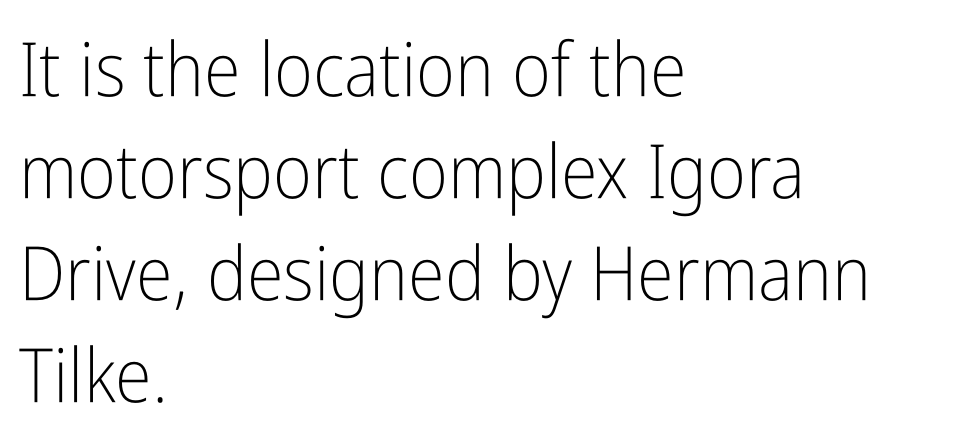
The image shows 75 px light, condensed sans-serif type, upright; set left-aligned, normal line spacing (1.36x), normal letter spacing, not underlined; low stroke contrast and a medium x-height.
